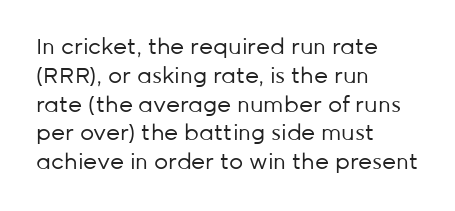
{"italic": "no", "bold": "no", "underline": "no", "align": "left", "line_spacing": "normal", "line_spacing_ratio": 1.31, "letter_spacing": "normal", "letter_spacing_em": 0.0, "glyph_px": 22}
